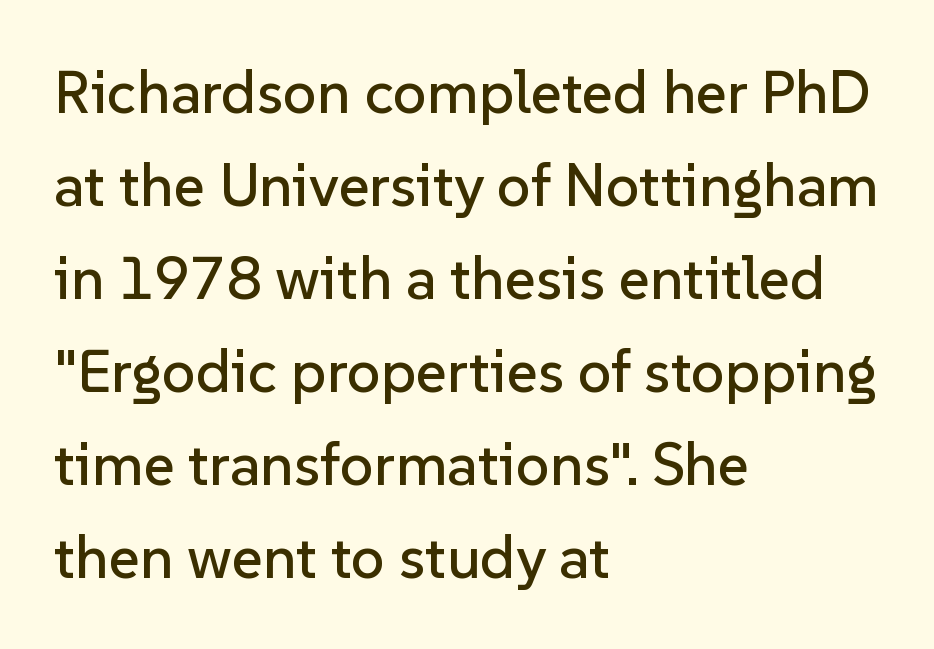
Q: Is the text italic (slanted)? A: No, it is upright.
Q: Is the typeface a serif or a sans-serif typeface? A: Sans-serif.
Q: Is the text underlined? A: No.
Q: How is the paragraph aligned? A: Left-aligned.
Q: Is the spacing between letters normal or unusually wide? A: Normal.
Q: Is the spacing between lines tight, normal or loose? A: Normal.
Q: Width (condensed, normal, or wide)? A: Normal.
Q: Stroke contrast? A: Low.
Q: x-height? A: Medium.
Q: Monospaced? A: No.
